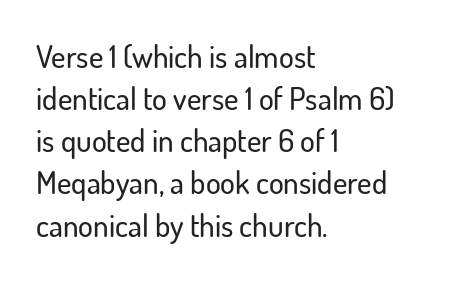
The image shows 31 px sans-serif type, upright; set left-aligned, normal line spacing (1.36x), normal letter spacing, not underlined; low stroke contrast and a small x-height.
